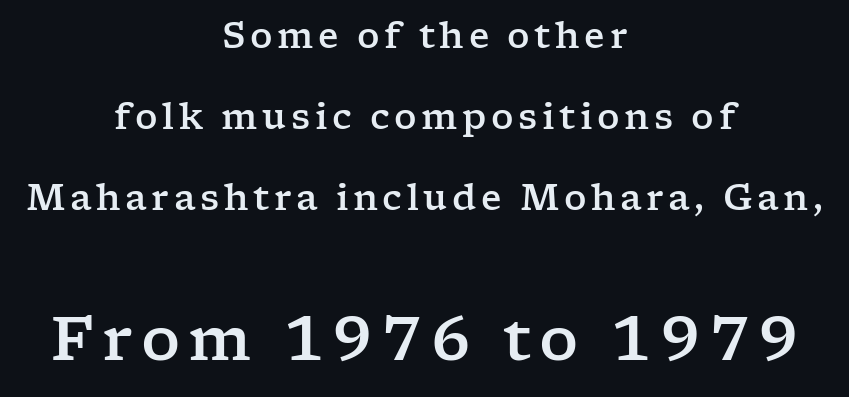
Here the designer chose a conventional face with non-uniform glyph widths. You can tell from the footed stems that serif type was used. Horizontal alignment here is central, giving a formal, balanced look. The space beneath each line is pristine and unruled.
